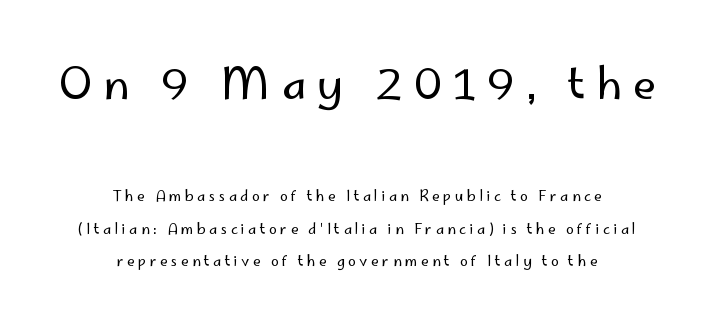
{"serif": "no", "italic": "no", "bold": "no", "weight": "regular", "width": "normal", "stroke_contrast": "low", "x_height": "small", "monospaced": "no", "underline": "no", "align": "center", "line_spacing": "loose", "line_spacing_ratio": 2.32, "letter_spacing": "wide", "letter_spacing_em": 0.25, "larger_block": "first", "size_ratio": 3.07, "glyph_px": 43}
